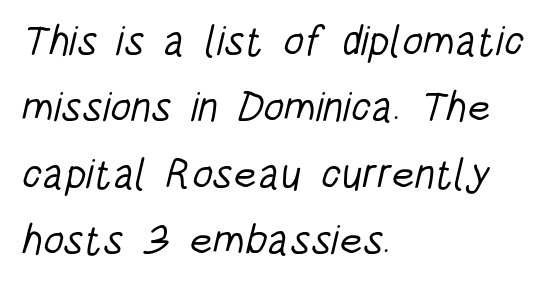
Q: Is the text bold? A: No.
Q: Is the typeface a serif or a sans-serif typeface? A: Sans-serif.
Q: Is the text underlined? A: No.
Q: How is the paragraph aligned? A: Left-aligned.
Q: Is the spacing between letters normal or unusually wide? A: Normal.
Q: Is the spacing between lines tight, normal or loose? A: Normal.
Q: Width (condensed, normal, or wide)? A: Condensed.
Q: Stroke contrast? A: Low.
Q: x-height? A: Large.
Q: Monospaced? A: No.
